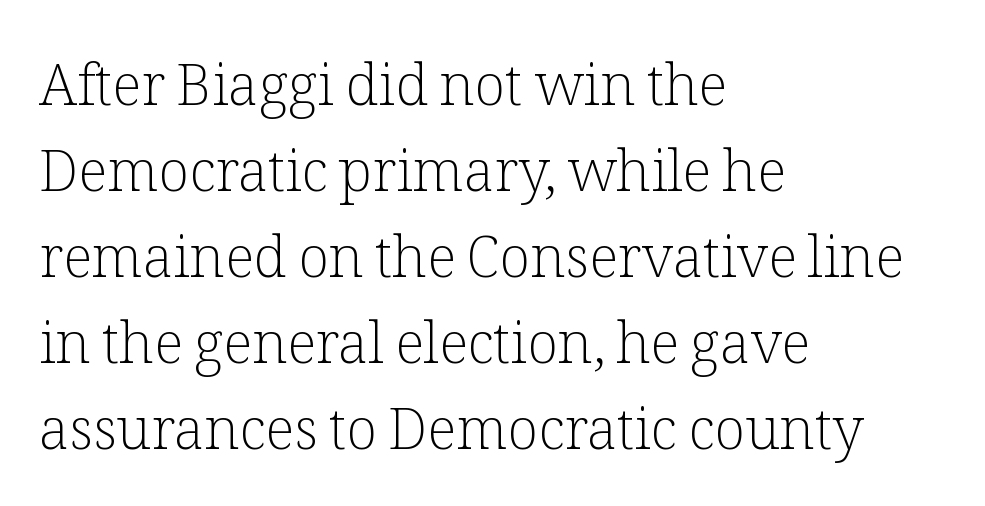
The image shows 57 px light serif type, upright; set left-aligned, normal line spacing (1.51x), normal letter spacing, not underlined; low stroke contrast and a medium x-height.
